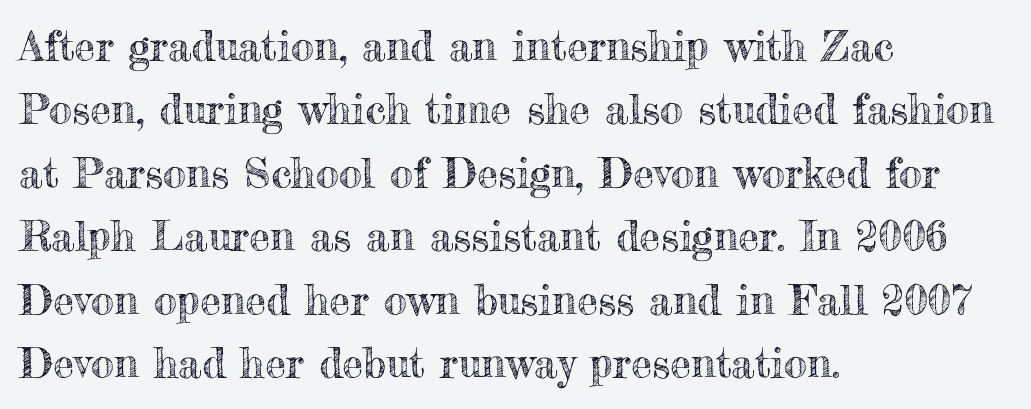
Q: Is the text italic (slanted)? A: No, it is upright.
Q: Is the text underlined? A: No.
Q: How is the paragraph aligned? A: Left-aligned.
Q: Is the spacing between letters normal or unusually wide? A: Normal.
Q: Is the spacing between lines tight, normal or loose? A: Normal.
Q: Width (condensed, normal, or wide)? A: Normal.
Q: x-height? A: Small.
Q: Monospaced? A: No.
